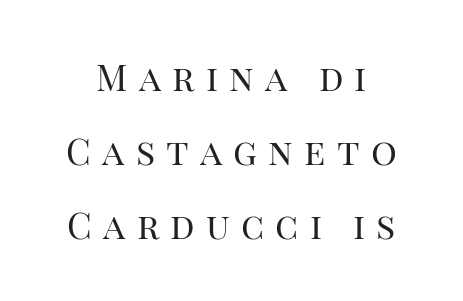
Q: Is the text bold? A: No.
Q: Is the text italic (slanted)? A: No, it is upright.
Q: Is the typeface a serif or a sans-serif typeface? A: Serif.
Q: Is the text underlined? A: No.
Q: Is the spacing between letters normal or unusually wide? A: Unusually wide.
Q: Is the spacing between lines tight, normal or loose? A: Loose.
Q: Width (condensed, normal, or wide)? A: Normal.
Q: Stroke contrast? A: High.
Q: x-height? A: Large.
Q: Monospaced? A: No.
